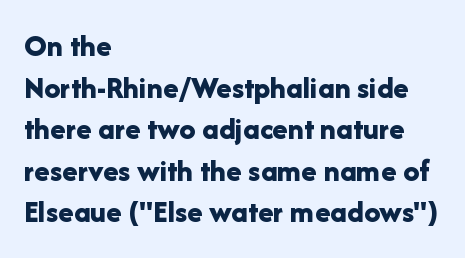
The image shows 32 px bold sans-serif type, upright; set left-aligned, normal line spacing (1.3x), normal letter spacing, not underlined; low stroke contrast and a medium x-height.
